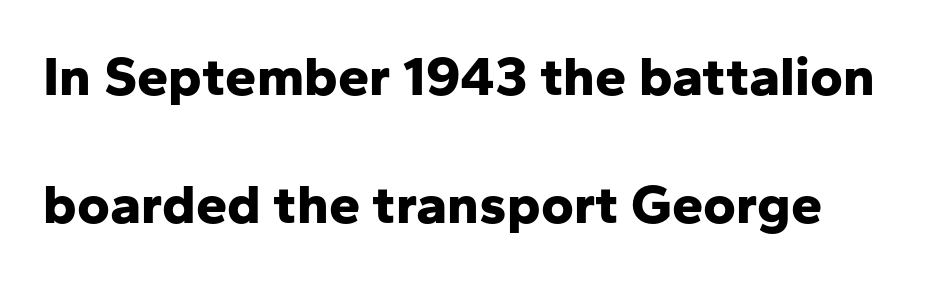
The image shows 56 px bold sans-serif type, upright; set loose line spacing (2.29x), normal letter spacing, not underlined; low stroke contrast and a medium x-height.
